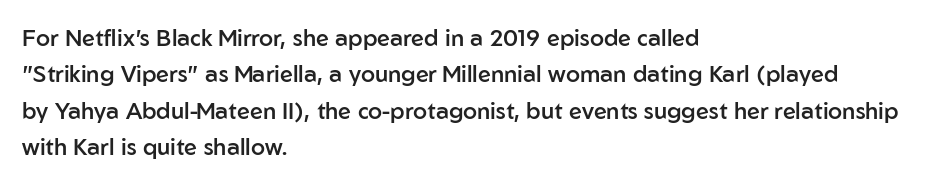
The paragraph shown leans on its left margin. Baseline-to-baseline distance is the conventional proportion of letter height. Check under the words: just untouched page. How are the letters spaced? Ordinarily, with no added tracking.
